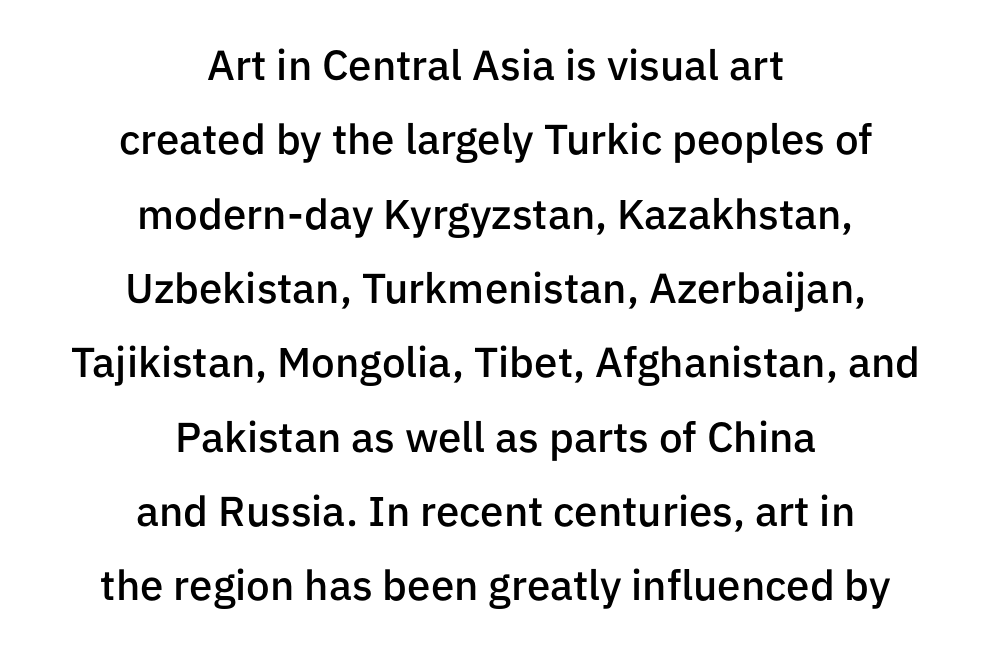
Ascenders rise straight up at ninety degrees. Unmarked baselines from the first word to the last. The lines are quadded center. Every letter is mildly thick-stroked: semibold rather than bold.
